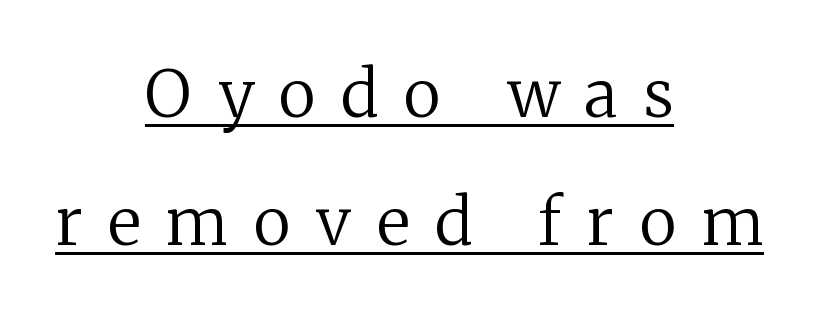
{"serif": "yes", "italic": "no", "bold": "no", "weight": "regular", "width": "normal", "stroke_contrast": "medium", "x_height": "medium", "monospaced": "no", "underline": "yes", "align": "center", "line_spacing": "loose", "line_spacing_ratio": 1.97, "letter_spacing": "wide", "letter_spacing_em": 0.4, "glyph_px": 65}
